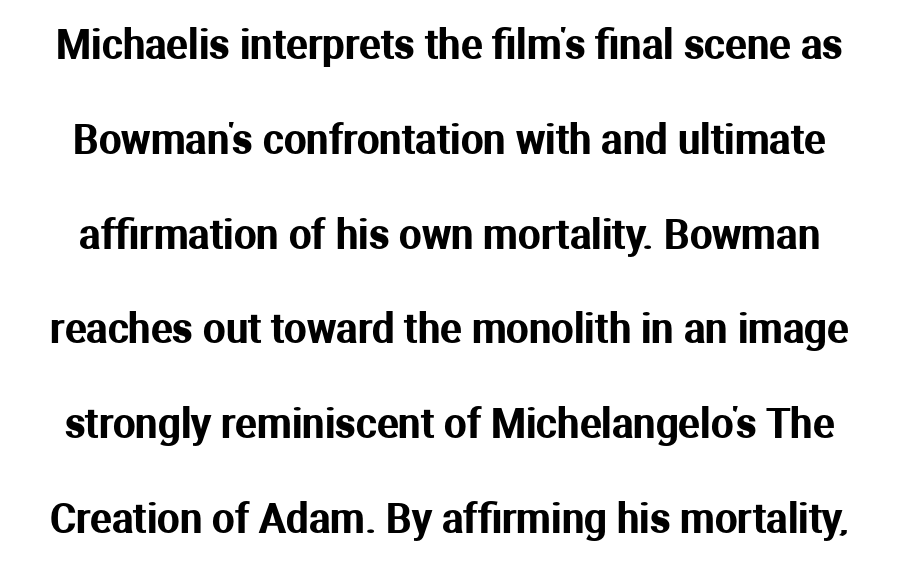
Q: Is the text italic (slanted)? A: No, it is upright.
Q: Is the typeface a serif or a sans-serif typeface? A: Sans-serif.
Q: Is the text underlined? A: No.
Q: Is the spacing between letters normal or unusually wide? A: Normal.
Q: Is the spacing between lines tight, normal or loose? A: Loose.
Q: Width (condensed, normal, or wide)? A: Normal.
Q: Stroke contrast? A: Medium.
Q: x-height? A: Medium.
Q: Monospaced? A: No.
